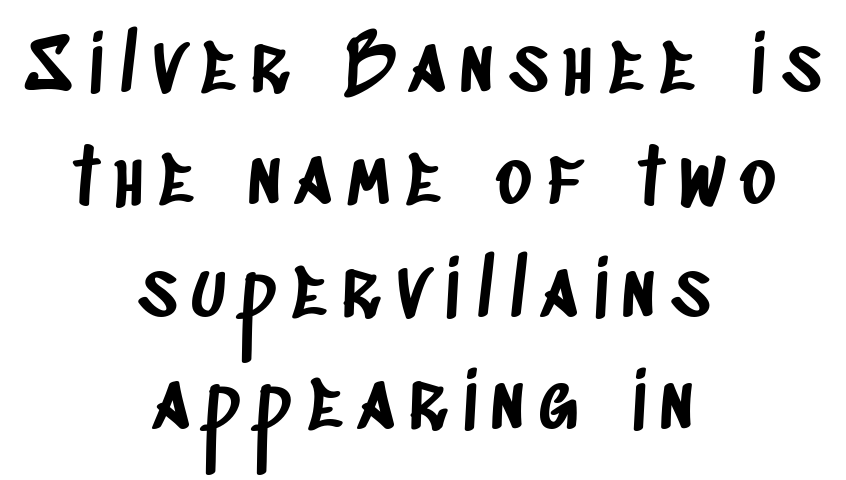
Serifs: no, the terminals of the letterforms are clean. Line spacing here is normal. The space directly below the letters is spotless. Looks like regular typesetting: each glyph gets only the width it needs.
